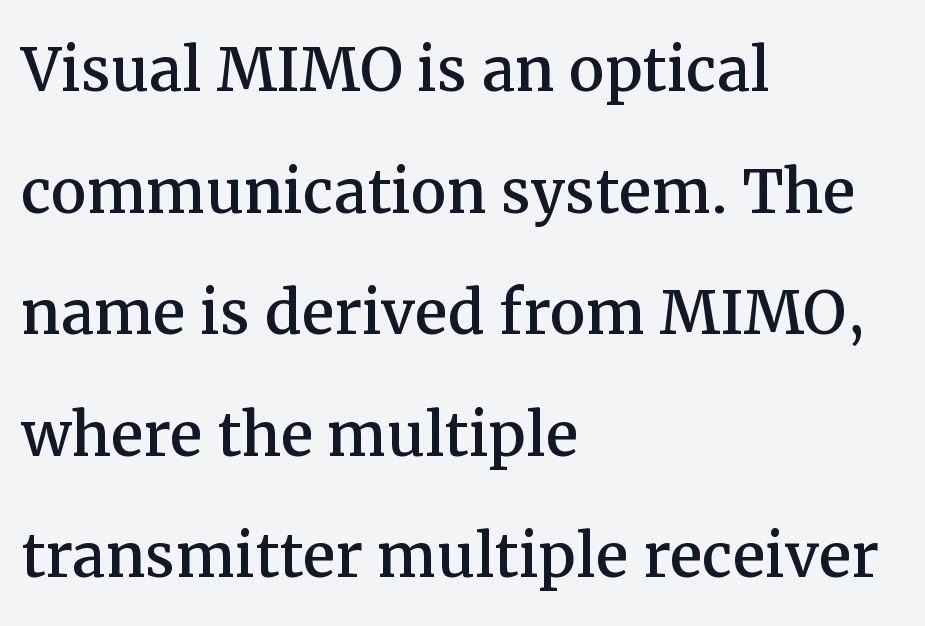
{"serif": "yes", "italic": "no", "width": "normal", "stroke_contrast": "medium", "x_height": "medium", "monospaced": "no", "underline": "no", "align": "left", "line_spacing": "normal", "line_spacing_ratio": 1.52, "letter_spacing": "normal", "letter_spacing_em": 0.0, "glyph_px": 80}
